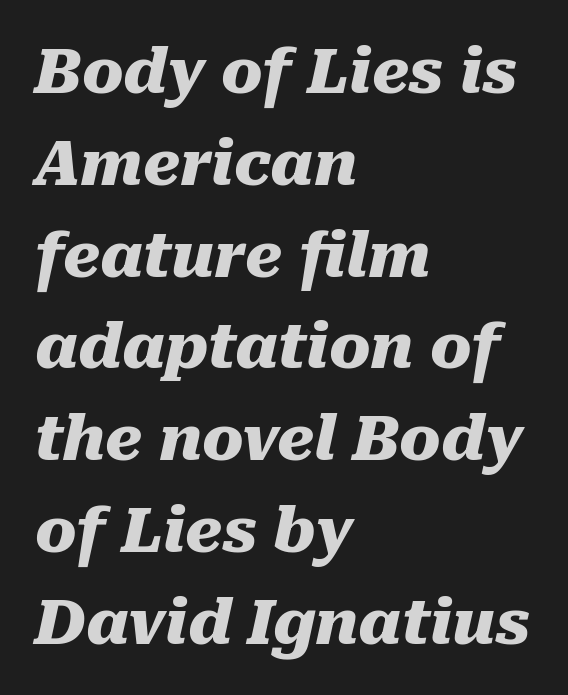
The image shows 62 px heavy type, italic (leaning right); set left-aligned, normal line spacing (1.48x), normal letter spacing, not underlined; medium stroke contrast and a medium x-height.
